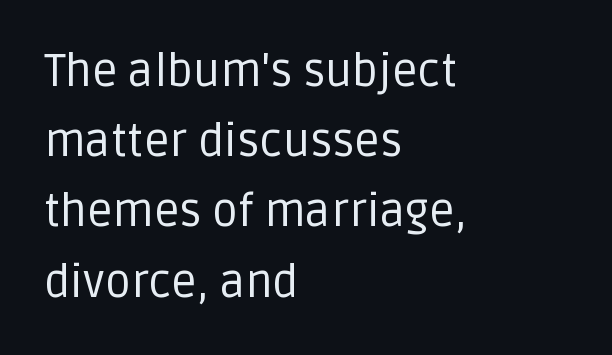
Q: Is the text bold? A: No.
Q: Is the text italic (slanted)? A: No, it is upright.
Q: Is the typeface a serif or a sans-serif typeface? A: Sans-serif.
Q: Is the text underlined? A: No.
Q: How is the paragraph aligned? A: Left-aligned.
Q: Is the spacing between letters normal or unusually wide? A: Normal.
Q: Is the spacing between lines tight, normal or loose? A: Normal.
Q: Width (condensed, normal, or wide)? A: Normal.
Q: Stroke contrast? A: Low.
Q: x-height? A: Large.
Q: Monospaced? A: No.
